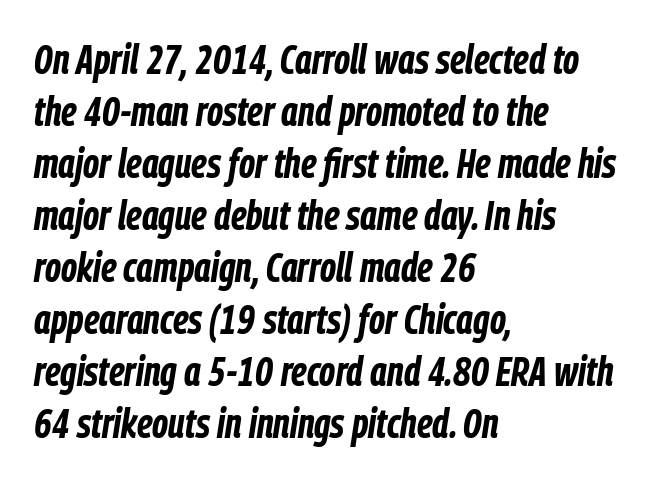
These lines stack with their left ends in a neat column. Character widths vary here, with narrow letters taking less room than wide ones. Each word holds together tightly as a unit, with standard inter-letter gaps. The glyphs look as if they've been sheared to an angle.
